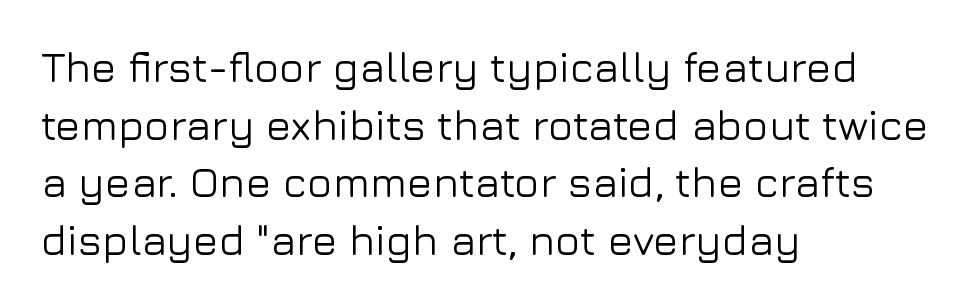
The image shows 42 px sans-serif type, upright; set left-aligned, normal line spacing (1.37x), normal letter spacing, not underlined; low stroke contrast and a medium x-height.
